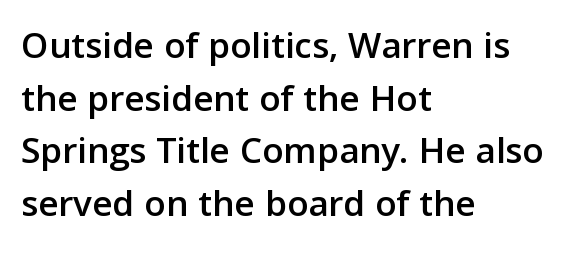
The image shows 39 px sans-serif type, upright; set left-aligned, normal line spacing (1.35x), normal letter spacing, not underlined; low stroke contrast and a medium x-height.
